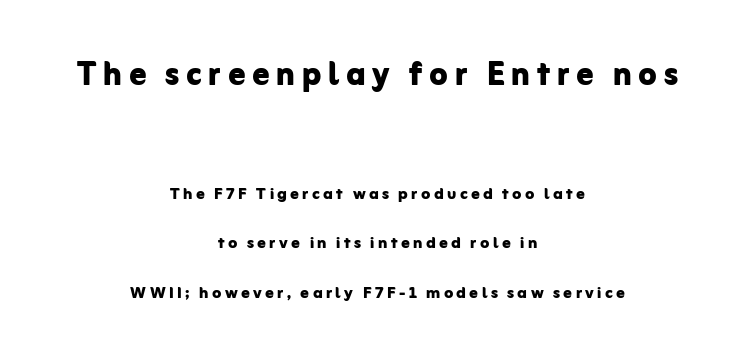
A typesetter would call this proportional, since set widths differ per character. These lines were composed using upright roman letters. A sans-serif font was chosen for this passage. Plenty of ink on the page — the face is bold. Whoever set this made the first block the dominant, larger element. A student would call this center alignment; a typographer would say set centered.
